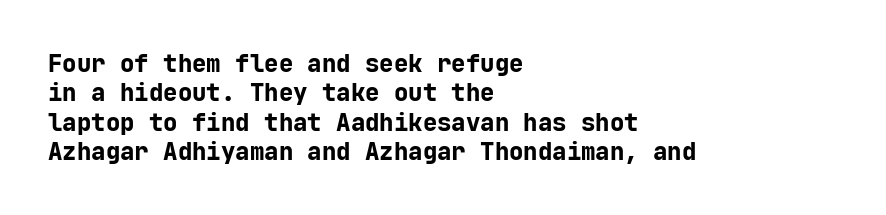
Check the space under the baseline: it is left empty. Words appear dense and cohesive because spacing is normal. Summary of weight: heavy, a full bold. Caption: multi-line text, flush left, ragged right.
